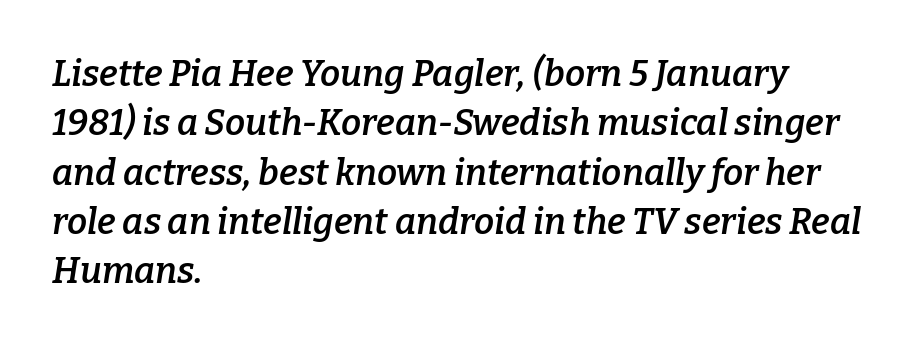
The image shows 36 px semibold serif type, italic (leaning right); set left-aligned, normal line spacing (1.37x), normal letter spacing, not underlined; low stroke contrast and a medium x-height.
